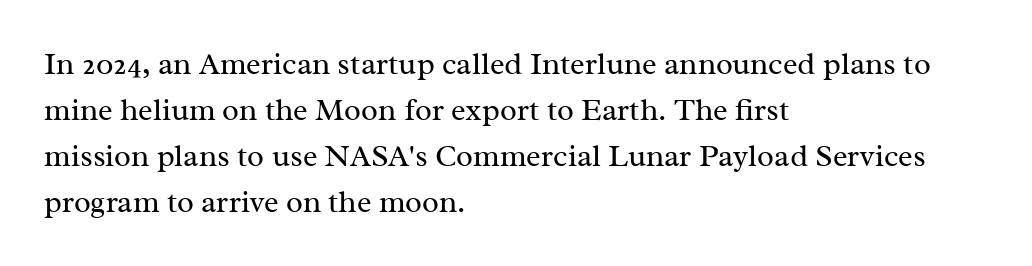
Q: Is the text bold? A: No.
Q: Is the text italic (slanted)? A: No, it is upright.
Q: Is the typeface a serif or a sans-serif typeface? A: Serif.
Q: Is the text underlined? A: No.
Q: How is the paragraph aligned? A: Left-aligned.
Q: Is the spacing between letters normal or unusually wide? A: Normal.
Q: Is the spacing between lines tight, normal or loose? A: Normal.
Q: Width (condensed, normal, or wide)? A: Normal.
Q: Stroke contrast? A: Medium.
Q: x-height? A: Medium.
Q: Monospaced? A: No.
